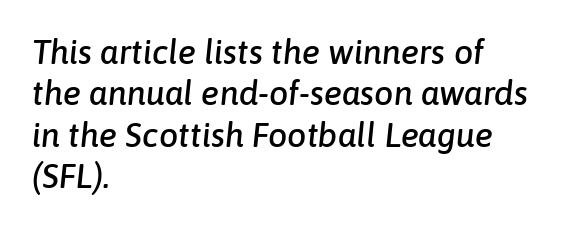
{"italic": "yes", "lean": "right", "slant_degrees": 6, "width": "normal", "stroke_contrast": "low", "x_height": "medium", "monospaced": "no", "underline": "no", "align": "left", "line_spacing_ratio": 1.22, "letter_spacing": "normal", "letter_spacing_em": 0.0, "glyph_px": 34}
